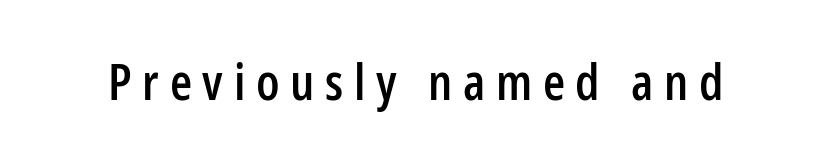
Q: Is the text italic (slanted)? A: No, it is upright.
Q: Is the typeface a serif or a sans-serif typeface? A: Sans-serif.
Q: Is the text underlined? A: No.
Q: Is the spacing between letters normal or unusually wide? A: Unusually wide.
Q: Width (condensed, normal, or wide)? A: Condensed.
Q: Stroke contrast? A: Low.
Q: x-height? A: Medium.
Q: Monospaced? A: No.
